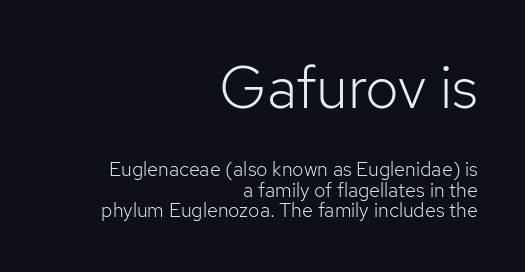
The image shows 59 px light sans-serif type, upright; set right-aligned, tight line spacing (1.03x), normal letter spacing, not underlined; the first (top) block is 2.95x larger; low stroke contrast and a medium x-height.
